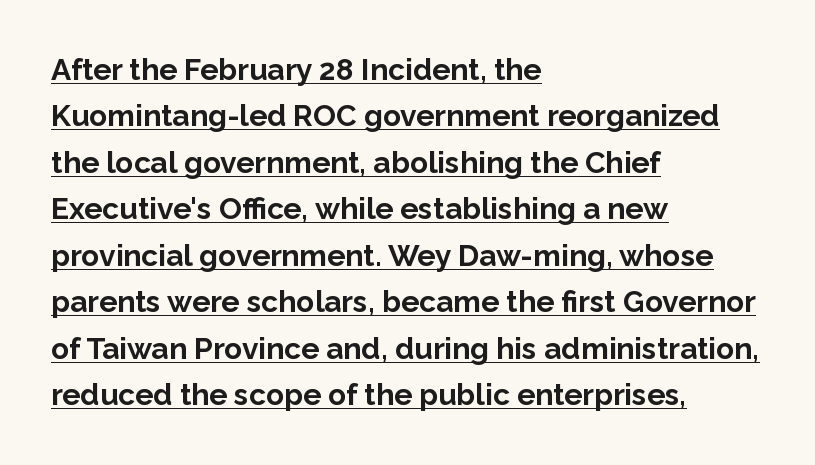
{"serif": "no", "italic": "no", "bold": "yes", "weight": "bold", "width": "normal", "stroke_contrast": "low", "x_height": "medium", "monospaced": "no", "underline": "yes", "align": "left", "line_spacing": "normal", "line_spacing_ratio": 1.55, "letter_spacing": "normal", "letter_spacing_em": 0.0, "glyph_px": 30}
